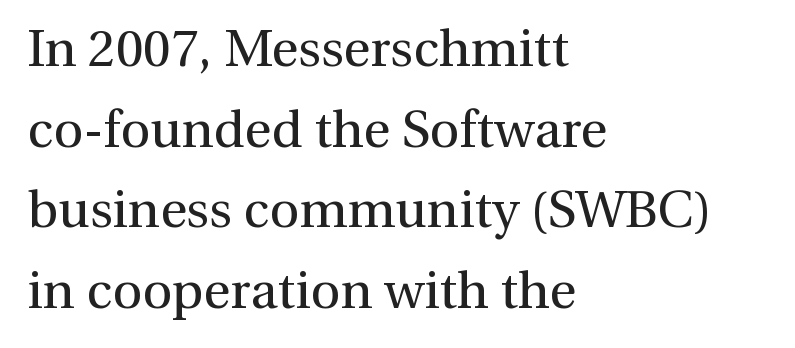
{"serif": "yes", "italic": "no", "bold": "no", "weight": "regular", "width": "normal", "stroke_contrast": "medium", "x_height": "medium", "monospaced": "no", "underline": "no", "align": "left", "line_spacing": "normal", "line_spacing_ratio": 1.55, "letter_spacing": "normal", "letter_spacing_em": 0.0, "glyph_px": 52}
